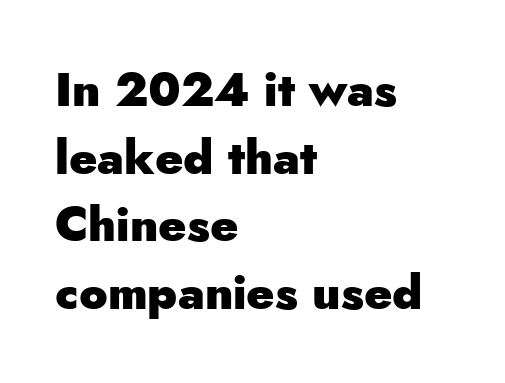
The image shows 47 px heavy sans-serif type, upright; set left-aligned, normal line spacing (1.44x), normal letter spacing, not underlined; low stroke contrast and a small x-height.
